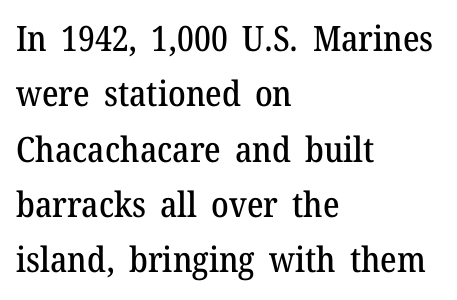
Is the block centered? No — it sits flush against the left margin. These lines were composed using upright roman letters. Here the designer chose a conventional face with non-uniform glyph widths. Nothing unusual about the tracking: characters are spaced as the font intends. Unlike a clean sans, this face finishes its strokes with serifs. A bare baseline throughout the passage.
